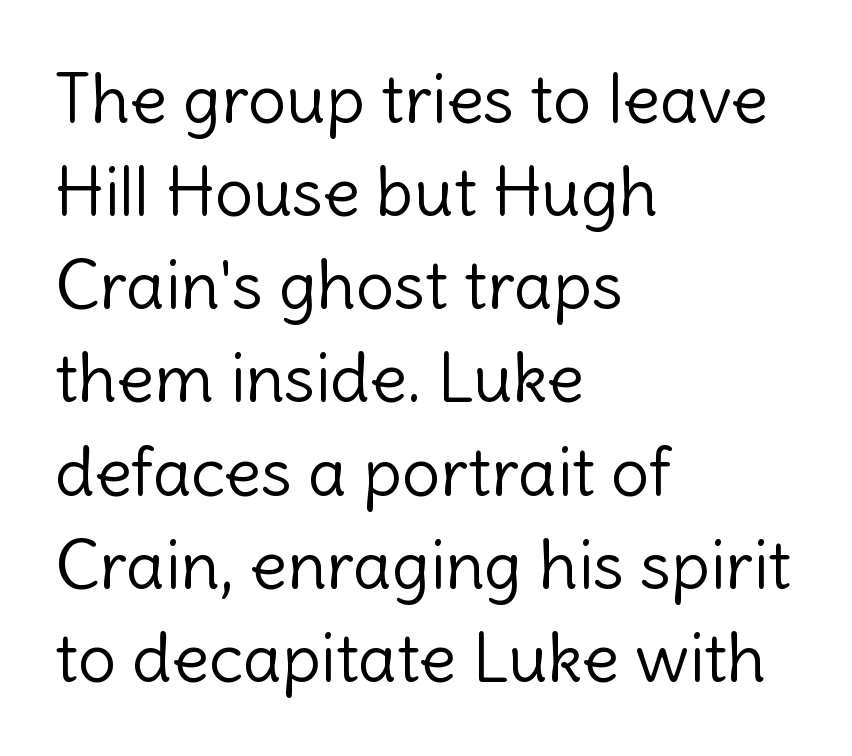
The image shows 68 px light sans-serif type, upright; set left-aligned, normal line spacing (1.37x), normal letter spacing, not underlined; a medium x-height.
